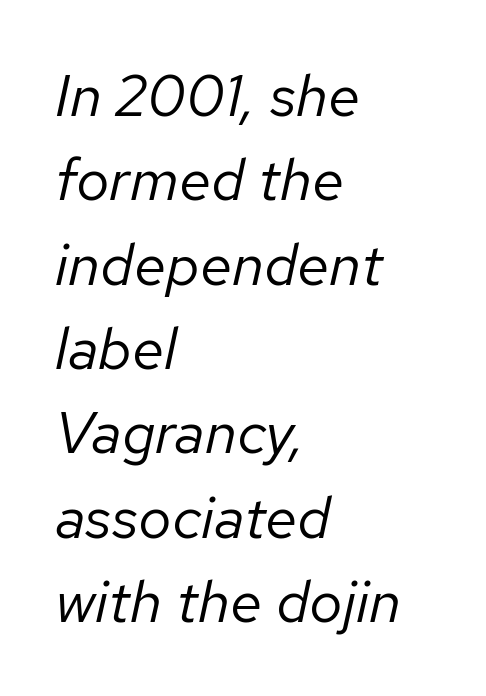
Q: Is the text bold? A: No.
Q: Is the text italic (slanted)? A: Yes, it leans right by about 12 degrees.
Q: Is the text underlined? A: No.
Q: How is the paragraph aligned? A: Left-aligned.
Q: Is the spacing between letters normal or unusually wide? A: Normal.
Q: Is the spacing between lines tight, normal or loose? A: Normal.
Q: Width (condensed, normal, or wide)? A: Normal.
Q: Stroke contrast? A: Low.
Q: x-height? A: Medium.
Q: Monospaced? A: No.
